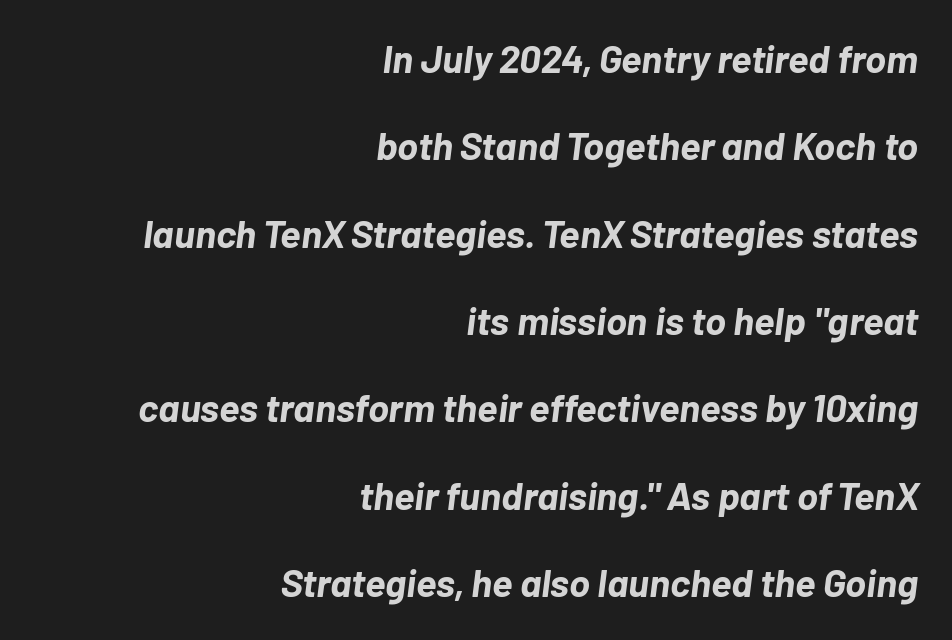
Casual observation: everything's shoved over to the right. Letter spacing: default. This sample uses an oblique cut, with every glyph tilted off the vertical. The area under the type is left untouched. Note the varied advance widths — an 'i' is clearly narrower than an 'm'.
